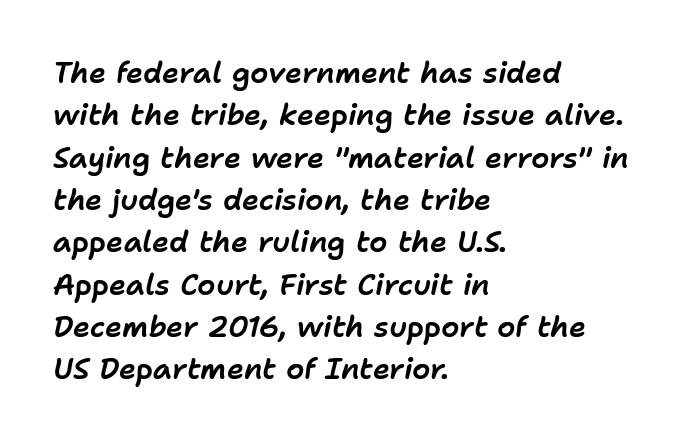
The image shows 29 px text type, italic (leaning right); set left-aligned, normal line spacing (1.46x), normal letter spacing, not underlined; low stroke contrast and a medium x-height.
